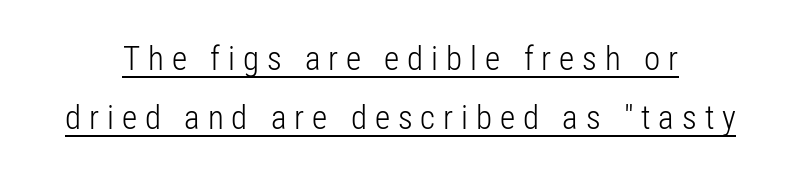
Character widths vary here, with narrow letters taking less room than wide ones. When letters stand straight like this, we call the style roman or upright. The text was rendered using a sans face with plain stroke endings. Check the space under the baseline: a stroke is drawn there.
